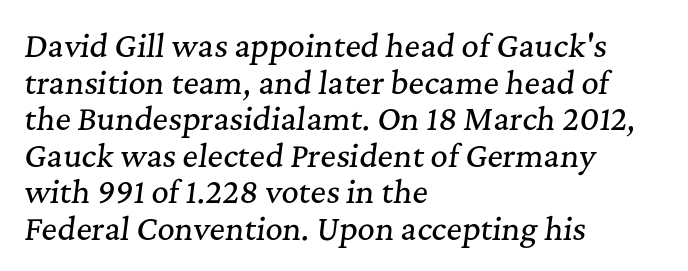
The rendering uses natural spacing where letterforms have individual widths. Alignment: flush left. Rule under the text: the space is simply empty. Is the type slanted? Yes — the strokes lean at a clear angle.
